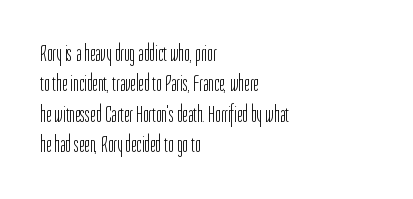
{"italic": "no", "bold": "no", "underline": "no", "align": "left", "line_spacing": "normal", "line_spacing_ratio": 1.27, "letter_spacing": "normal", "letter_spacing_em": 0.0, "glyph_px": 24}
